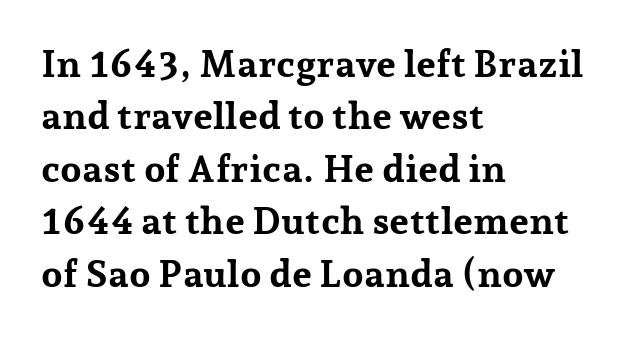
The image shows 38 px bold serif type, upright; set left-aligned, normal line spacing (1.38x), normal letter spacing, not underlined; low stroke contrast and a medium x-height.
